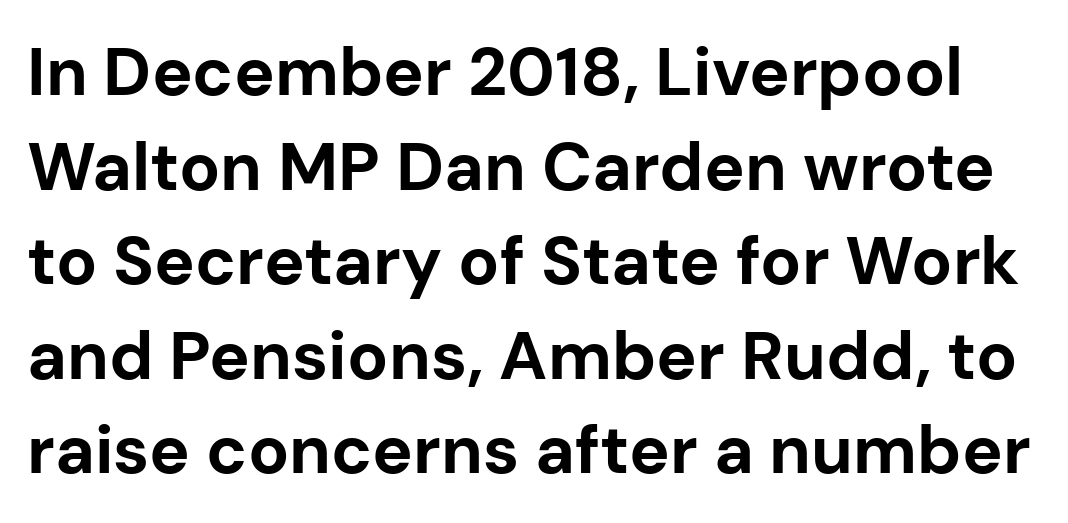
{"serif": "no", "italic": "no", "bold": "yes", "weight": "bold", "width": "normal", "stroke_contrast": "low", "x_height": "medium", "monospaced": "no", "underline": "no", "line_spacing": "normal", "line_spacing_ratio": 1.39, "letter_spacing": "normal", "letter_spacing_em": 0.0, "glyph_px": 68}
